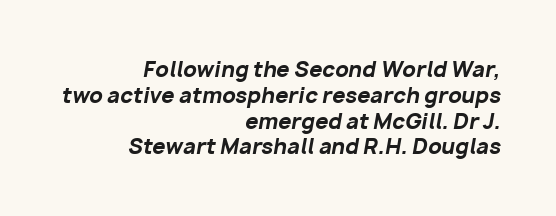
Weight: bold. Is the type slanted? Yes — the strokes lean at a clear angle. Leftover space on each line is placed entirely before the opening word. Nobody drew a line under any word here. The tracking reads as untouched default to a designer's eye.
